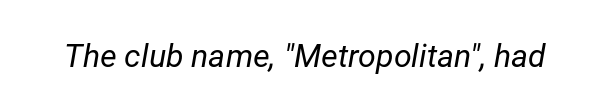
The image shows 32 px regular-weight type, italic (leaning right); set normal letter spacing, not underlined; low stroke contrast and a medium x-height.
